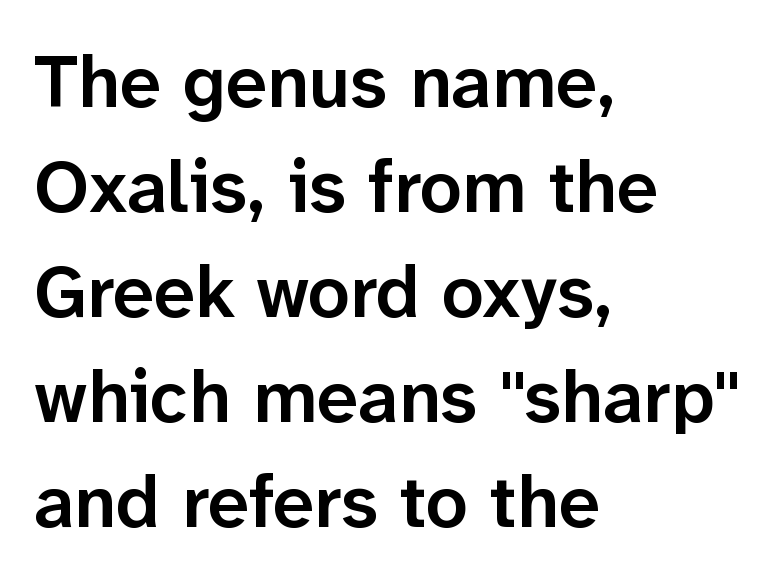
Honestly, the row spacing looks completely unremarkable. Weight: semibold (demi). The specimen omits any rule beneath the text block's lines. Observe the absence of serifs on each vertical stroke in this sample. You could not count columns in this text — the font is proportionally spaced.
